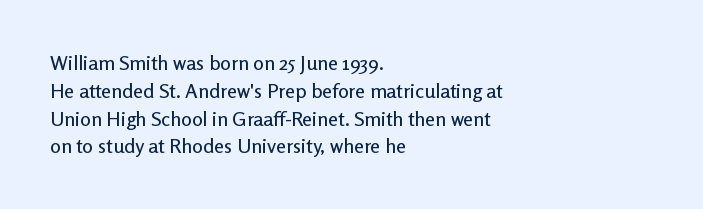
{"italic": "no", "underline": "no", "align": "left", "line_spacing": "normal", "line_spacing_ratio": 1.39, "letter_spacing": "normal", "letter_spacing_em": 0.0, "glyph_px": 20}
